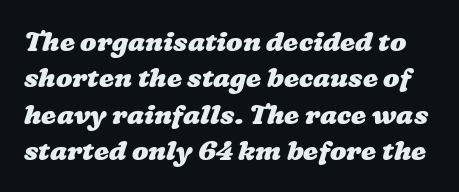
Q: Is the text bold? A: Yes.
Q: Is the text underlined? A: No.
Q: Is the spacing between letters normal or unusually wide? A: Normal.
Q: Is the spacing between lines tight, normal or loose? A: Normal.
